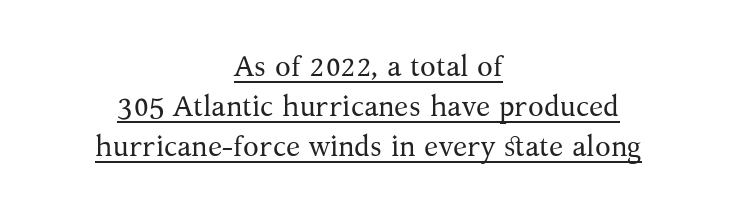
The image shows 29 px regular-weight serif type, upright; set centered, normal line spacing (1.38x), normal letter spacing, underlined; medium stroke contrast and a medium x-height.
